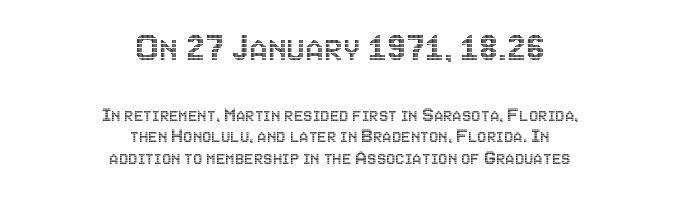
Caption: standard tracking, unaltered. The designer dialed line spacing down below the default. Characters remain perfectly vertical along every line. Both edges are ragged and mirror each other, which tells us the setting is centered.
